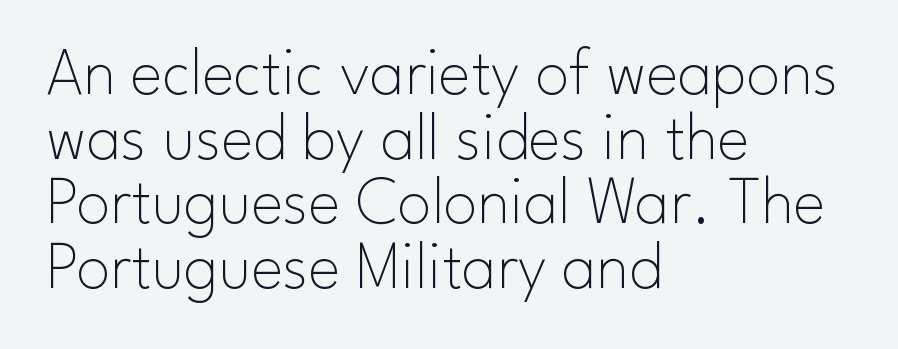
The image shows 68 px thin sans-serif type, upright; set left-aligned, tight line spacing (0.95x), normal letter spacing, not underlined; low stroke contrast and a small x-height.
